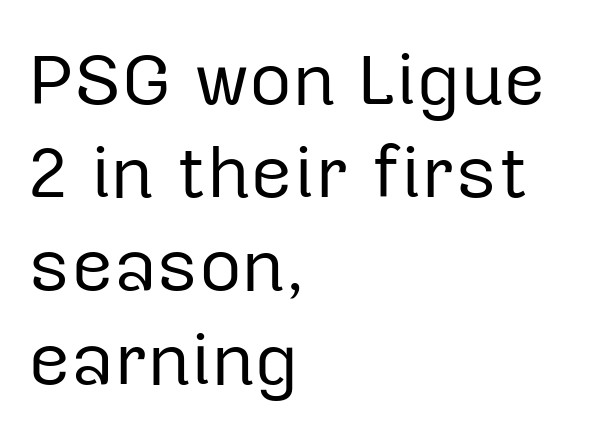
Q: Is the text bold? A: No.
Q: Is the text italic (slanted)? A: No, it is upright.
Q: Is the typeface a serif or a sans-serif typeface? A: Sans-serif.
Q: Is the text underlined? A: No.
Q: How is the paragraph aligned? A: Left-aligned.
Q: Is the spacing between letters normal or unusually wide? A: Normal.
Q: Is the spacing between lines tight, normal or loose? A: Normal.
Q: Width (condensed, normal, or wide)? A: Normal.
Q: Stroke contrast? A: Low.
Q: x-height? A: Medium.
Q: Monospaced? A: No.
